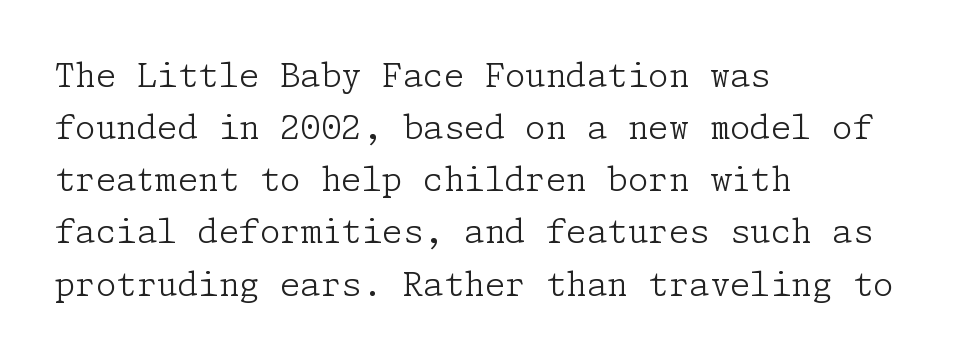
Q: Is the text bold? A: No.
Q: Is the text italic (slanted)? A: No, it is upright.
Q: Is the typeface a serif or a sans-serif typeface? A: Serif.
Q: Is the text underlined? A: No.
Q: How is the paragraph aligned? A: Left-aligned.
Q: Is the spacing between letters normal or unusually wide? A: Normal.
Q: Is the spacing between lines tight, normal or loose? A: Normal.
Q: Width (condensed, normal, or wide)? A: Normal.
Q: Stroke contrast? A: Low.
Q: x-height? A: Medium.
